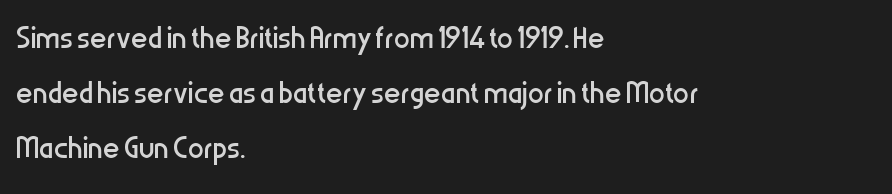
Q: Is the text bold? A: No.
Q: Is the text italic (slanted)? A: No, it is upright.
Q: Is the typeface a serif or a sans-serif typeface? A: Sans-serif.
Q: Is the text underlined? A: No.
Q: How is the paragraph aligned? A: Left-aligned.
Q: Is the spacing between letters normal or unusually wide? A: Normal.
Q: Is the spacing between lines tight, normal or loose? A: Normal.
Q: Width (condensed, normal, or wide)? A: Condensed.
Q: Stroke contrast? A: Low.
Q: x-height? A: Medium.
Q: Monospaced? A: No.
